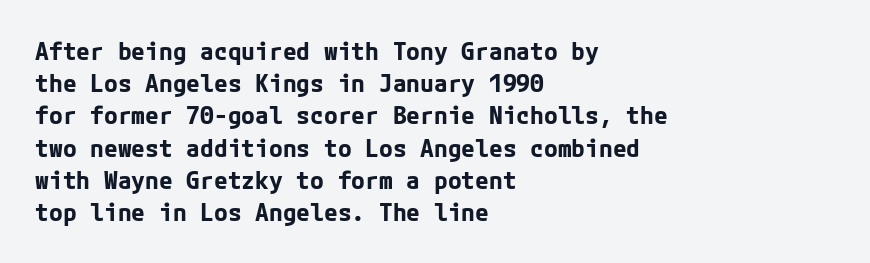
Q: Is the text bold? A: Yes.
Q: Is the text italic (slanted)? A: No, it is upright.
Q: Is the text underlined? A: No.
Q: How is the paragraph aligned? A: Left-aligned.
Q: Is the spacing between letters normal or unusually wide? A: Normal.
Q: Is the spacing between lines tight, normal or loose? A: Normal.
